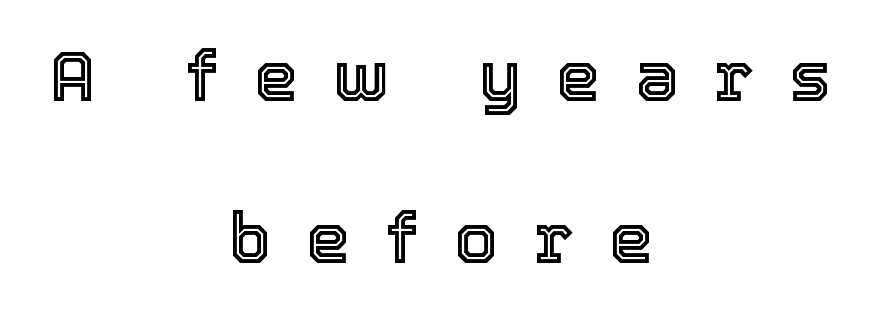
The line texture is sparse and dotted thanks to wide tracking. The vertical gap from one line to the next is large. The specimen omits any rule beneath the text block's lines. Which margin do the lines hug? Neither — every line sits in the middle. Varying glyph widths throughout — classic text-font behaviour.
